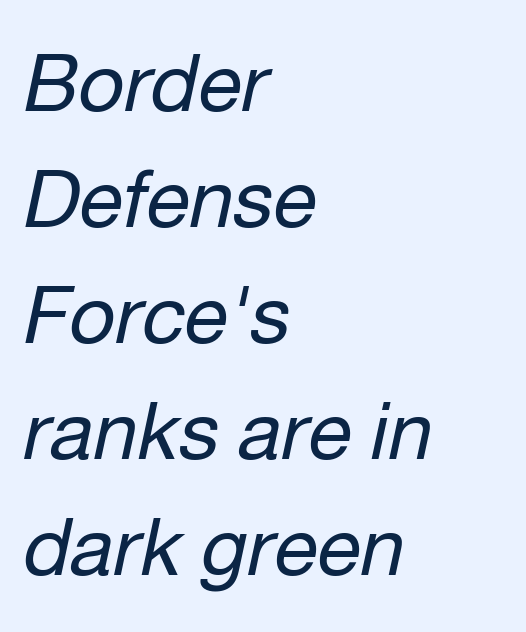
Q: Is the text bold? A: No.
Q: Is the text italic (slanted)? A: Yes, it leans right by about 12 degrees.
Q: Is the text underlined? A: No.
Q: How is the paragraph aligned? A: Left-aligned.
Q: Is the spacing between letters normal or unusually wide? A: Normal.
Q: Is the spacing between lines tight, normal or loose? A: Normal.
Q: Width (condensed, normal, or wide)? A: Normal.
Q: Stroke contrast? A: Low.
Q: x-height? A: Medium.
Q: Monospaced? A: No.
